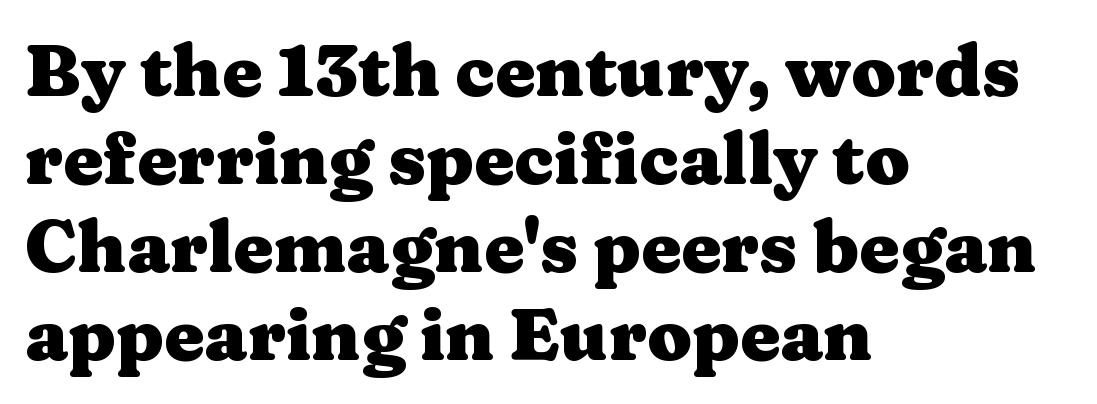
The image shows 72 px heavy, wide serif type, upright; set left-aligned, line spacing 1.22x, normal letter spacing, not underlined; medium stroke contrast and a medium x-height.
